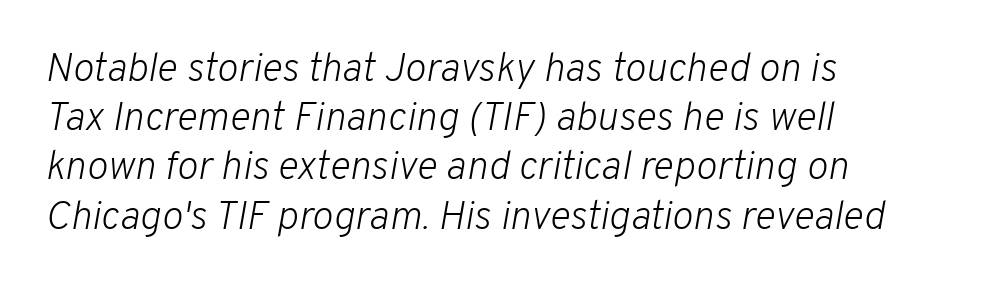
{"italic": "yes", "lean": "right", "slant_degrees": 10, "bold": "no", "weight": "light", "width": "normal", "stroke_contrast": "low", "x_height": "medium", "monospaced": "no", "underline": "no", "align": "left", "line_spacing_ratio": 1.23, "letter_spacing": "normal", "letter_spacing_em": 0.0, "glyph_px": 40}
